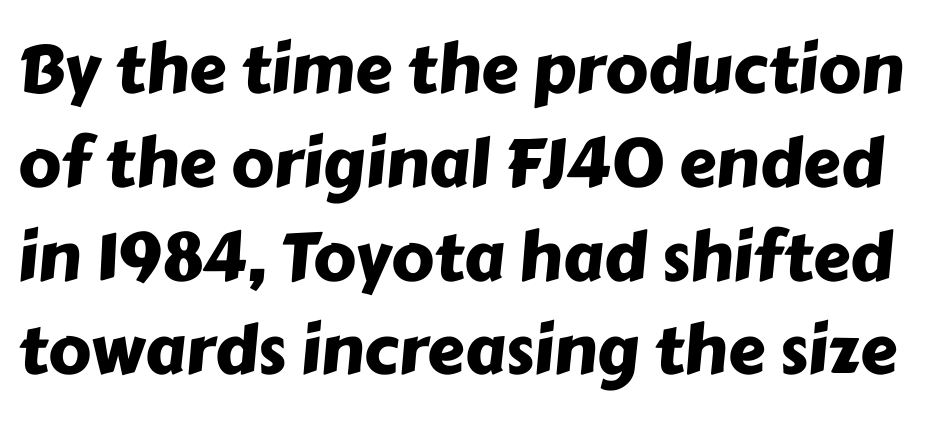
The image shows 67 px sans-serif type; set normal line spacing (1.4x), normal letter spacing, not underlined; low stroke contrast and a medium x-height.
